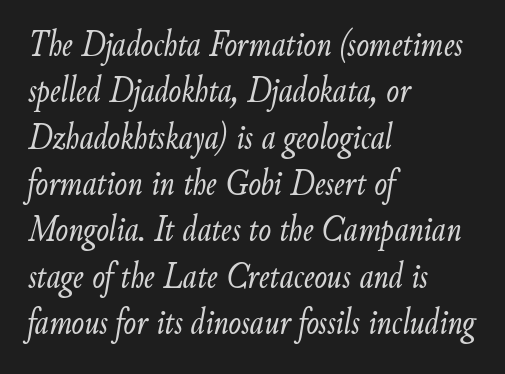
Q: Is the text bold? A: No.
Q: Is the text italic (slanted)? A: Yes, it leans right by about 9 degrees.
Q: Is the text underlined? A: No.
Q: How is the paragraph aligned? A: Left-aligned.
Q: Is the spacing between letters normal or unusually wide? A: Normal.
Q: Width (condensed, normal, or wide)? A: Condensed.
Q: Stroke contrast? A: Low.
Q: x-height? A: Small.
Q: Monospaced? A: No.
